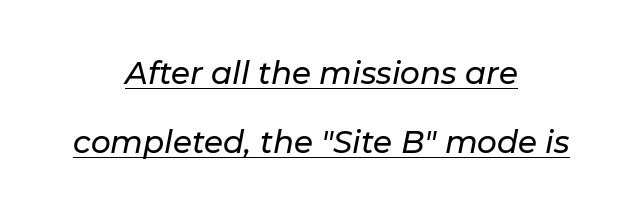
{"italic": "yes", "lean": "right", "slant_degrees": 11, "width": "normal", "stroke_contrast": "low", "x_height": "medium", "monospaced": "no", "underline": "yes", "align": "center", "line_spacing": "loose", "line_spacing_ratio": 2.22, "letter_spacing": "normal", "letter_spacing_em": 0.0, "glyph_px": 31}
